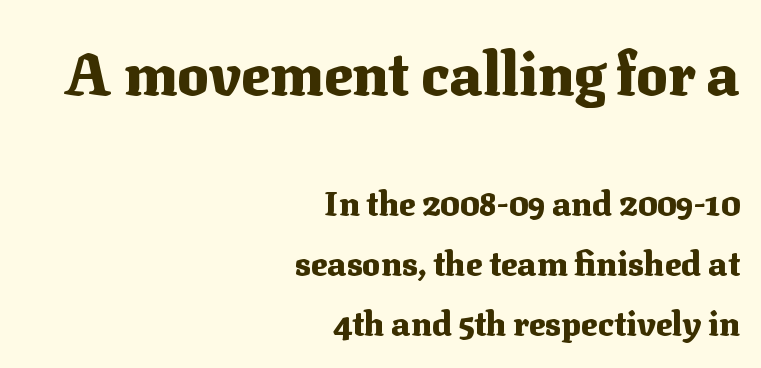
A serif font was chosen for this passage. The line texture is even and compact thanks to regular tracking. Where is the straight margin? On the right. Character widths vary here, with narrow letters taking less room than wide ones. A full-strength bold gives these letters their thick strokes.
